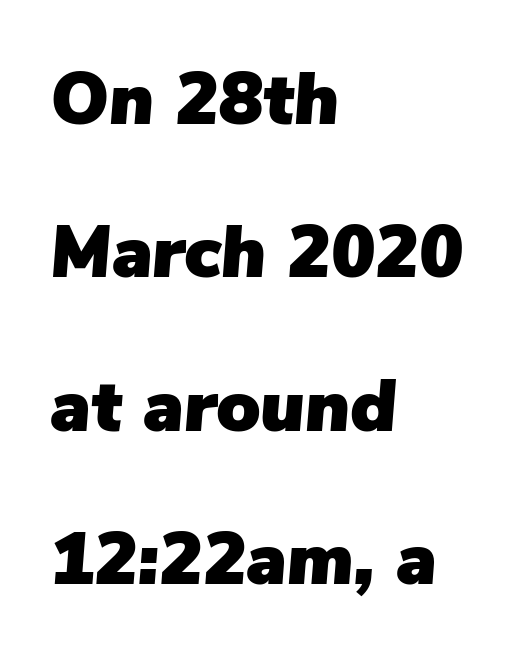
{"italic": "yes", "lean": "right", "slant_degrees": 5, "width": "normal", "stroke_contrast": "low", "x_height": "medium", "monospaced": "no", "underline": "no", "align": "left", "line_spacing": "loose", "line_spacing_ratio": 2.1, "letter_spacing": "normal", "letter_spacing_em": 0.0, "glyph_px": 73}
